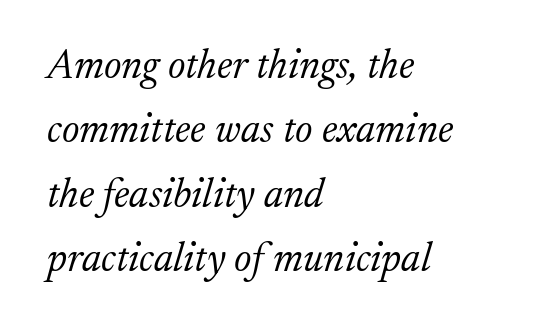
The image shows 41 px light serif type, italic (leaning right); set left-aligned, normal line spacing (1.57x), normal letter spacing, not underlined; low stroke contrast and a medium x-height.
